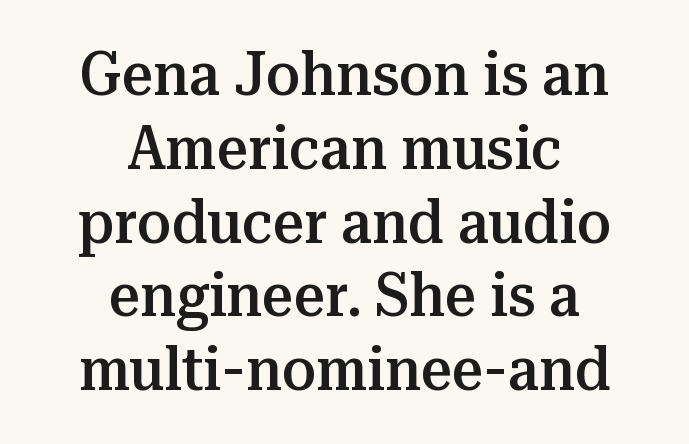
Q: Is the text bold? A: Semi-bold.
Q: Is the text italic (slanted)? A: No, it is upright.
Q: Is the typeface a serif or a sans-serif typeface? A: Serif.
Q: Is the text underlined? A: No.
Q: How is the paragraph aligned? A: Centered.
Q: Is the spacing between letters normal or unusually wide? A: Normal.
Q: Width (condensed, normal, or wide)? A: Normal.
Q: Stroke contrast? A: Medium.
Q: x-height? A: Medium.
Q: Monospaced? A: No.
